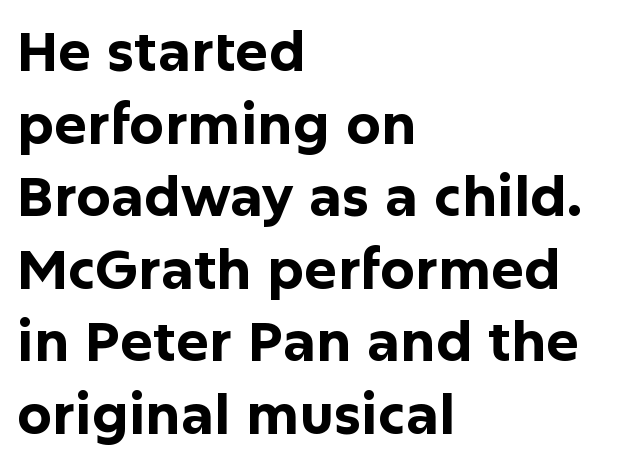
Rows of type keep a routine distance in the vertical direction. Its strokes are broad and dark, the hallmark of bold type. Note the varied advance widths — an 'i' is clearly narrower than an 'm'. Each word holds together tightly as a unit, with standard inter-letter gaps. Casual observation: everything's shoved over to the left. Grotesque or geometric, the face here clearly has no serifs.
